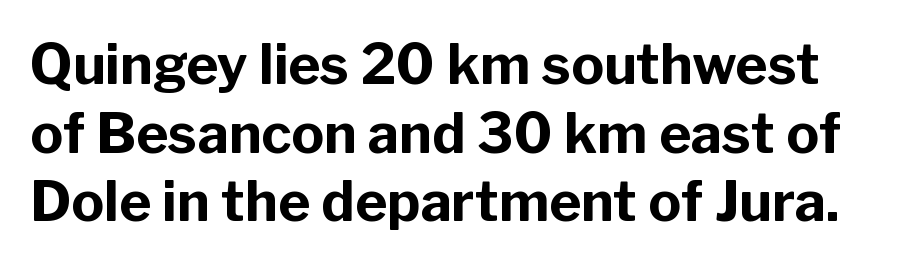
Are there feet on the stems? There aren't — it's a sans. Between one letter and the next there's only the usual sliver of space. This sample keeps an unexceptional amount of space between lines. A typesetter would mark this as roman, not italic.
